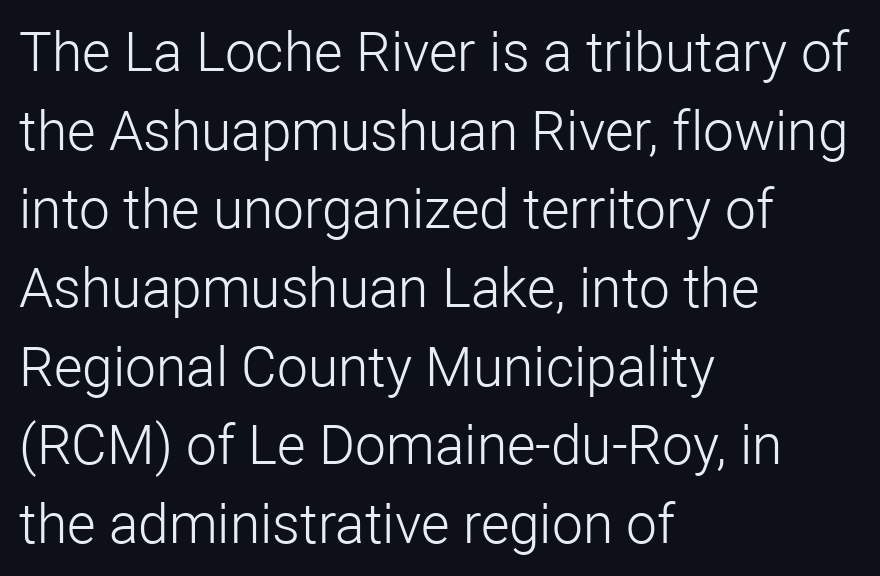
{"serif": "no", "italic": "no", "bold": "no", "weight": "light", "width": "normal", "stroke_contrast": "low", "x_height": "medium", "monospaced": "no", "underline": "no", "align": "left", "line_spacing": "normal", "line_spacing_ratio": 1.43, "letter_spacing": "normal", "letter_spacing_em": 0.0, "glyph_px": 55}
